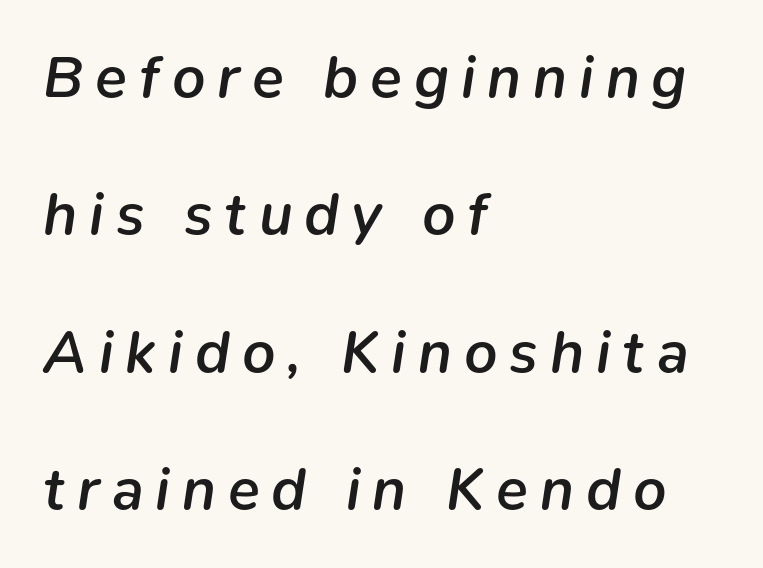
Q: Is the text bold? A: Semi-bold.
Q: Is the text italic (slanted)? A: Yes, it leans right by about 9 degrees.
Q: Is the text underlined? A: No.
Q: How is the paragraph aligned? A: Left-aligned.
Q: Is the spacing between letters normal or unusually wide? A: Unusually wide.
Q: Is the spacing between lines tight, normal or loose? A: Loose.
Q: Width (condensed, normal, or wide)? A: Normal.
Q: Stroke contrast? A: Low.
Q: x-height? A: Medium.
Q: Monospaced? A: No.
